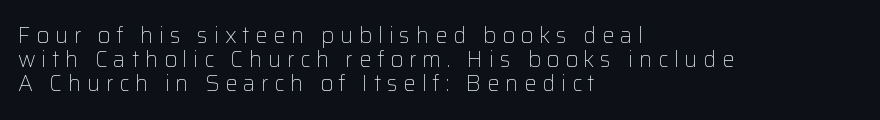
A light-to-regular cut is what we see here. Characters follow at a spacing far wider than the type designer built in. The axis of the letterforms is exactly vertical. You could barely slide anything between these rows. Descenders are the only things crossing below the line. Leftover space on each line is placed entirely after the last word.
